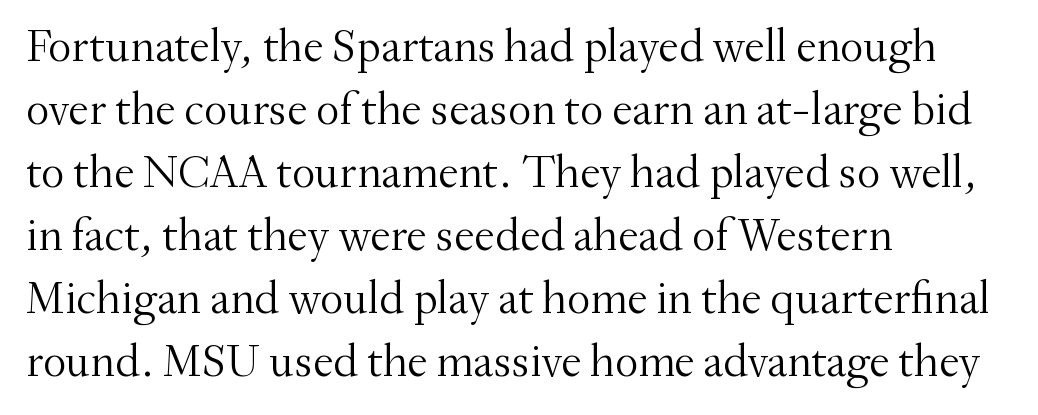
Q: Is the text bold? A: No.
Q: Is the text italic (slanted)? A: No, it is upright.
Q: Is the typeface a serif or a sans-serif typeface? A: Serif.
Q: Is the text underlined? A: No.
Q: How is the paragraph aligned? A: Left-aligned.
Q: Is the spacing between letters normal or unusually wide? A: Normal.
Q: Is the spacing between lines tight, normal or loose? A: Normal.
Q: Width (condensed, normal, or wide)? A: Normal.
Q: Stroke contrast? A: Medium.
Q: x-height? A: Small.
Q: Monospaced? A: No.
